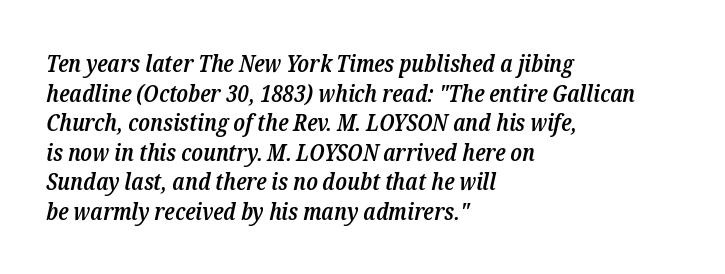
Q: Is the text bold? A: Semi-bold.
Q: Is the text italic (slanted)? A: Yes, it leans right by about 12 degrees.
Q: Is the text underlined? A: No.
Q: How is the paragraph aligned? A: Left-aligned.
Q: Is the spacing between letters normal or unusually wide? A: Normal.
